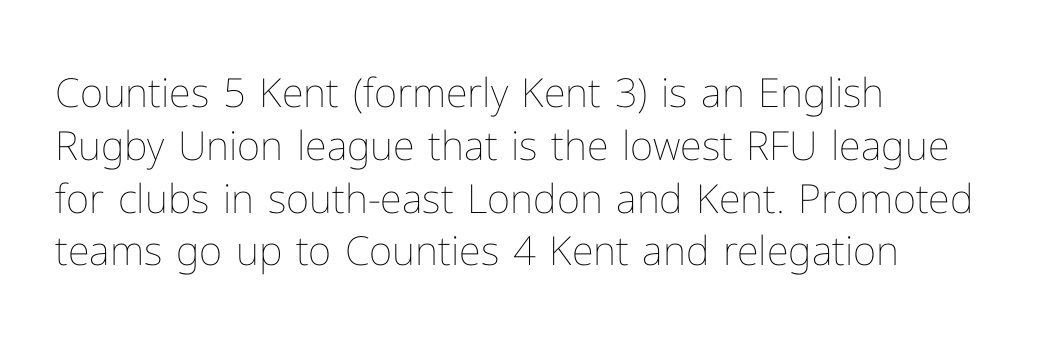
Q: Is the text bold? A: No.
Q: Is the text italic (slanted)? A: No, it is upright.
Q: Is the text underlined? A: No.
Q: How is the paragraph aligned? A: Left-aligned.
Q: Is the spacing between letters normal or unusually wide? A: Normal.
Q: Is the spacing between lines tight, normal or loose? A: Normal.
Q: Width (condensed, normal, or wide)? A: Normal.
Q: Stroke contrast? A: Low.
Q: x-height? A: Medium.
Q: Monospaced? A: No.
